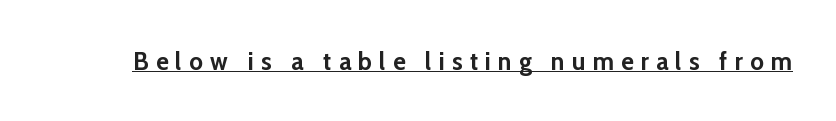
{"italic": "no", "bold": "yes", "underline": "yes", "letter_spacing": "wide", "letter_spacing_em": 0.28, "glyph_px": 26}
